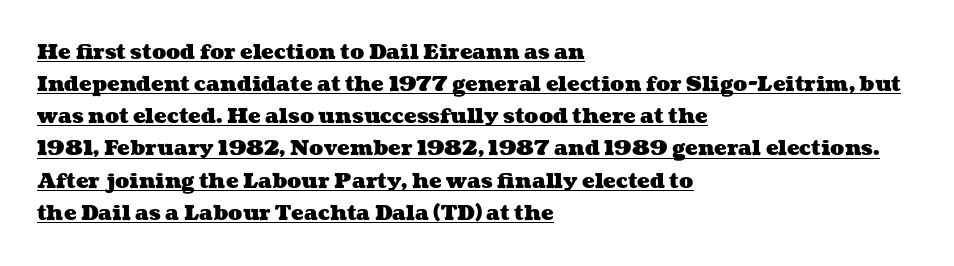
{"bold": "yes", "underline": "yes", "align": "left", "line_spacing": "normal", "line_spacing_ratio": 1.53, "letter_spacing": "normal", "letter_spacing_em": 0.0, "glyph_px": 21}
